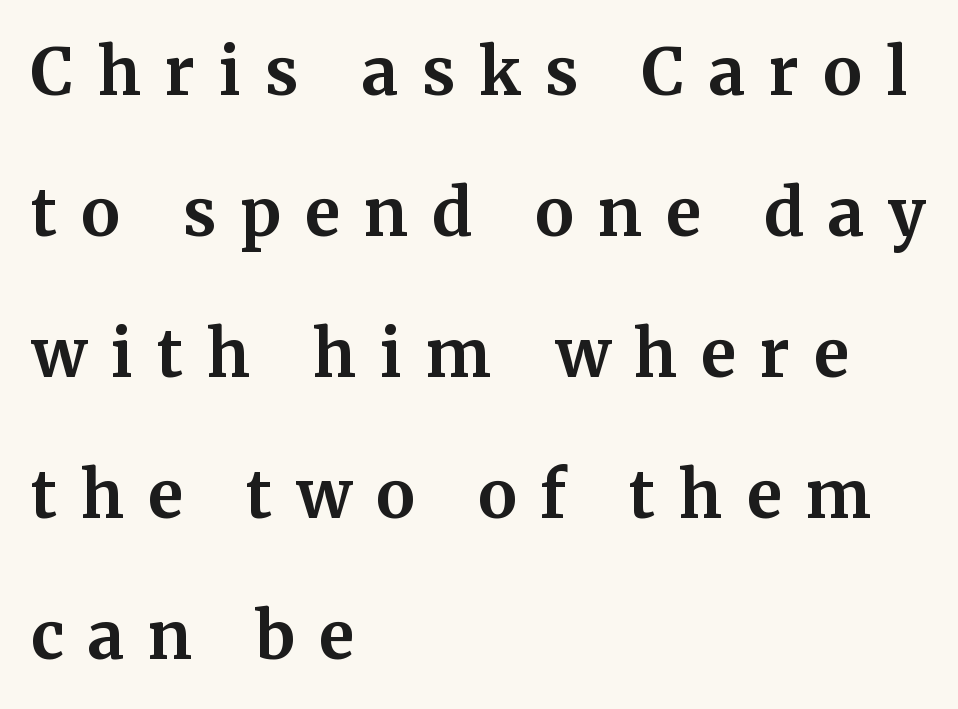
{"serif": "yes", "italic": "no", "bold": "yes", "weight": "bold", "width": "normal", "stroke_contrast": "medium", "x_height": "medium", "monospaced": "no", "underline": "no", "align": "left", "line_spacing": "loose", "line_spacing_ratio": 2.17, "letter_spacing": "wide", "letter_spacing_em": 0.37, "glyph_px": 65}
